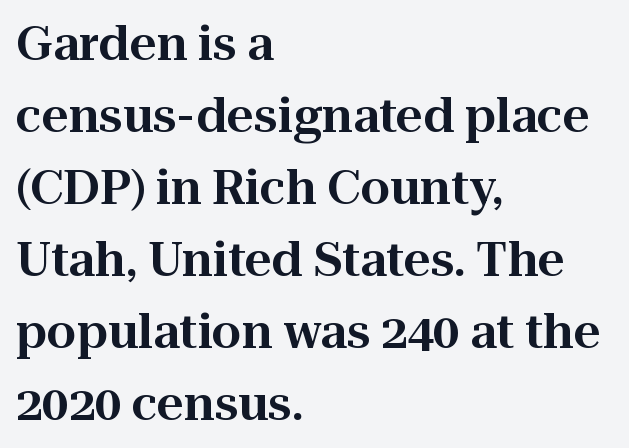
The image shows 47 px serif type, upright; set left-aligned, normal line spacing (1.53x), normal letter spacing, not underlined; high stroke contrast and a medium x-height.
